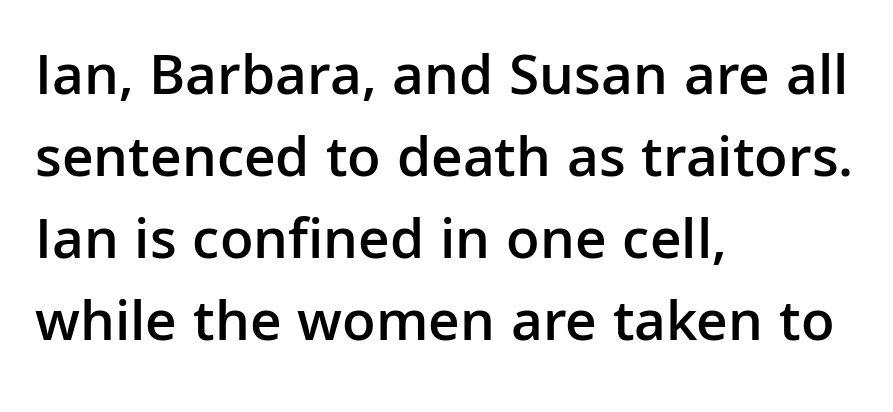
{"serif": "no", "italic": "no", "bold": "semi", "weight": "semibold", "width": "normal", "stroke_contrast": "low", "x_height": "medium", "monospaced": "no", "underline": "no", "align": "left", "line_spacing": "normal", "line_spacing_ratio": 1.39, "letter_spacing": "normal", "letter_spacing_em": 0.0, "glyph_px": 59}
